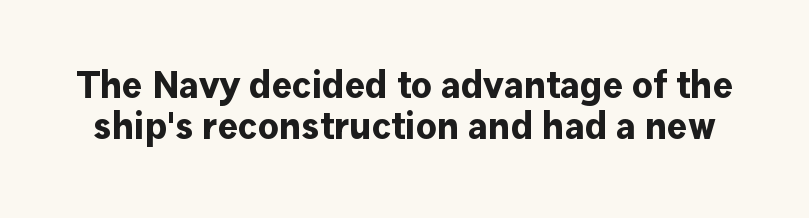
The image shows 38 px bold sans-serif type, upright; set tight line spacing (1.07x), normal letter spacing, not underlined; low stroke contrast and a medium x-height.
